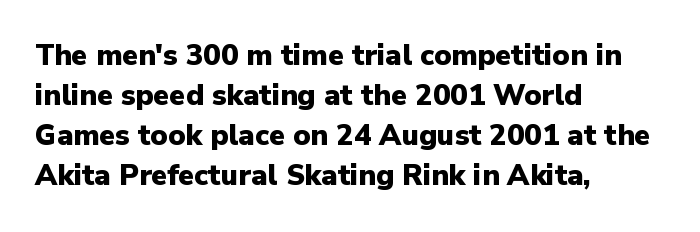
The image shows 29 px heavy sans-serif type, upright; set left-aligned, normal line spacing (1.38x), normal letter spacing, not underlined; low stroke contrast and a medium x-height.
